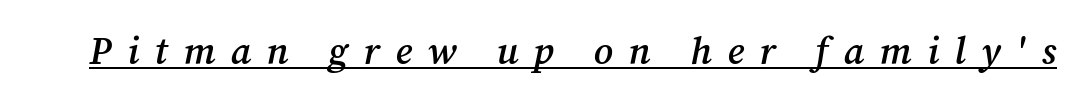
This rendering features underlined lettering. Slanted lettering throughout. The passage shown is typed in a proportional face where columns would drift. The type is letterspaced generously, with wide tracking. A semibold gives these letters moderate extra thickness, short of bold. Is this a sans? No — the strokes have serifs.
